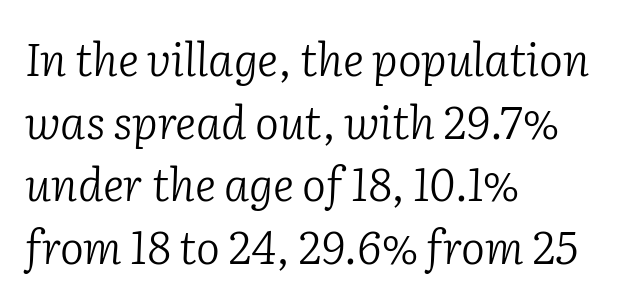
The leading is moderate, giving the passage an even texture. Each line starts at the same left margin while the right side varies. Proportional: the letters do not fall into vertical columns. The text carries the slant typical of an italic or oblique font.
